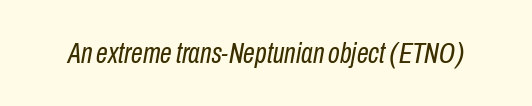
Q: Is the text bold? A: No.
Q: Is the text italic (slanted)? A: Yes, it leans right by about 10 degrees.
Q: Is the text underlined? A: No.
Q: Is the spacing between letters normal or unusually wide? A: Normal.
Q: Width (condensed, normal, or wide)? A: Condensed.
Q: Stroke contrast? A: Low.
Q: x-height? A: Medium.
Q: Monospaced? A: No.
